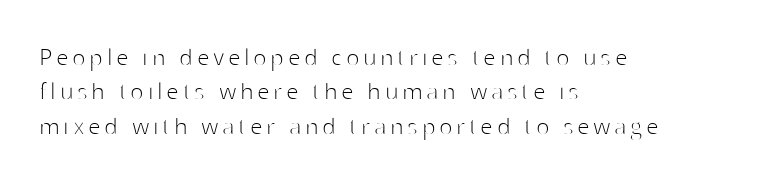
The image shows 28 px thin sans-serif type, upright; set left-aligned, line spacing 1.23x, not underlined; high stroke contrast and a medium x-height.
